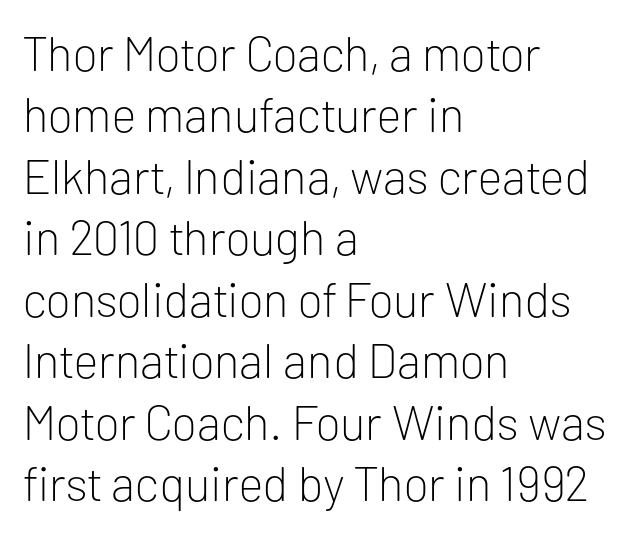
Q: Is the text bold? A: No.
Q: Is the text italic (slanted)? A: No, it is upright.
Q: Is the typeface a serif or a sans-serif typeface? A: Sans-serif.
Q: Is the text underlined? A: No.
Q: How is the paragraph aligned? A: Left-aligned.
Q: Is the spacing between letters normal or unusually wide? A: Normal.
Q: Is the spacing between lines tight, normal or loose? A: Normal.
Q: Width (condensed, normal, or wide)? A: Normal.
Q: Stroke contrast? A: Low.
Q: x-height? A: Medium.
Q: Monospaced? A: No.
